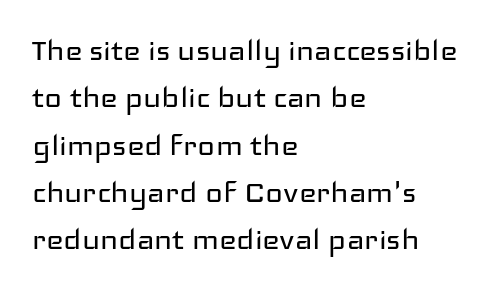
{"serif": "no", "italic": "no", "bold": "no", "weight": "regular", "width": "wide", "stroke_contrast": "low", "x_height": "medium", "monospaced": "no", "underline": "no", "align": "left", "line_spacing": "normal", "line_spacing_ratio": 1.28, "letter_spacing": "normal", "letter_spacing_em": 0.0, "glyph_px": 37}
